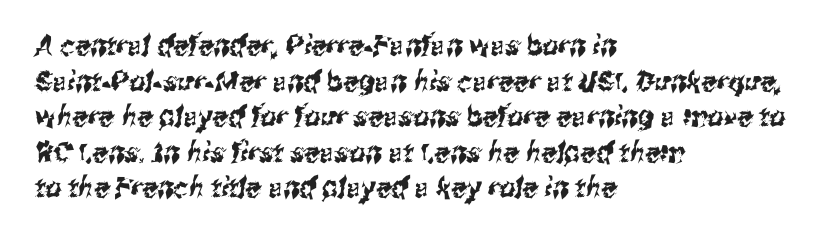
Q: Is the typeface a serif or a sans-serif typeface? A: Sans-serif.
Q: Is the text underlined? A: No.
Q: How is the paragraph aligned? A: Left-aligned.
Q: Is the spacing between letters normal or unusually wide? A: Normal.
Q: Is the spacing between lines tight, normal or loose? A: Normal.
Q: Width (condensed, normal, or wide)? A: Condensed.
Q: Stroke contrast? A: Medium.
Q: x-height? A: Medium.
Q: Monospaced? A: No.
